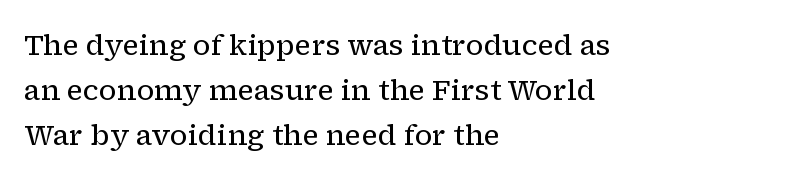
No extra tracking has been applied to these lines. The ragged edge is on the right, which tells us the setting is flush left. No letter is thick-stroked: the sample isn't bold. This is roman type, the default non-slanted kind.
